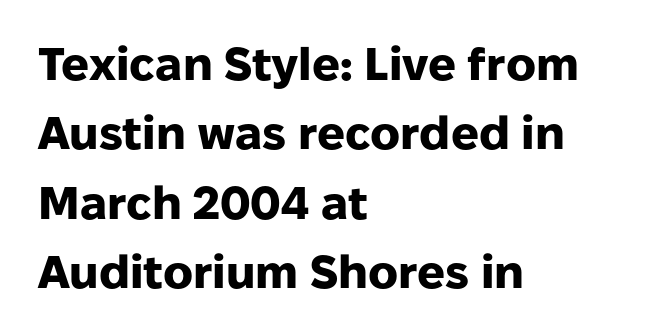
Q: Is the text bold? A: Yes.
Q: Is the text italic (slanted)? A: No, it is upright.
Q: Is the typeface a serif or a sans-serif typeface? A: Sans-serif.
Q: Is the text underlined? A: No.
Q: How is the paragraph aligned? A: Left-aligned.
Q: Is the spacing between letters normal or unusually wide? A: Normal.
Q: Is the spacing between lines tight, normal or loose? A: Normal.
Q: Width (condensed, normal, or wide)? A: Normal.
Q: Stroke contrast? A: Low.
Q: x-height? A: Medium.
Q: Monospaced? A: No.
